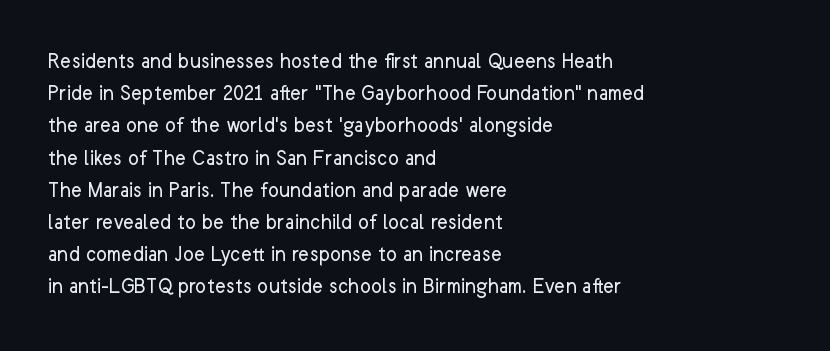
Q: Is the text bold? A: No.
Q: Is the text italic (slanted)? A: No, it is upright.
Q: Is the text underlined? A: No.
Q: How is the paragraph aligned? A: Left-aligned.
Q: Is the spacing between letters normal or unusually wide? A: Normal.
Q: Is the spacing between lines tight, normal or loose? A: Normal.
